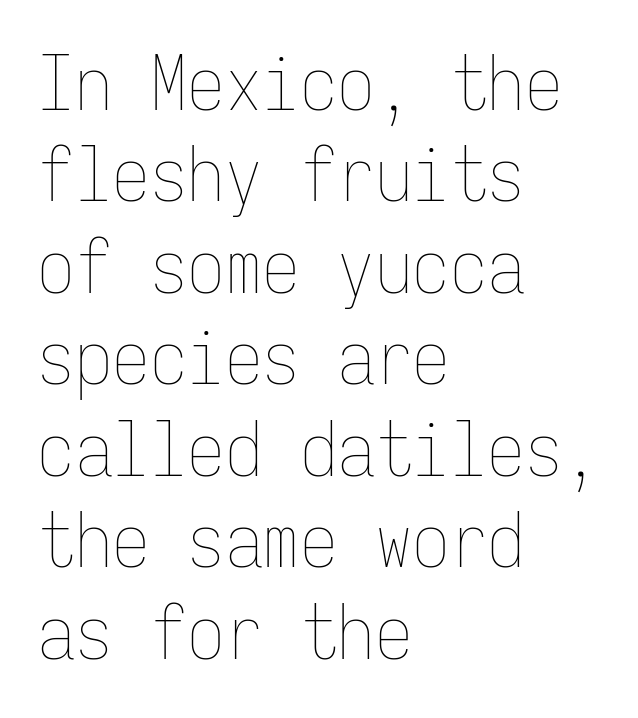
Q: Is the text bold? A: No.
Q: Is the text italic (slanted)? A: No, it is upright.
Q: Is the text underlined? A: No.
Q: How is the paragraph aligned? A: Left-aligned.
Q: Is the spacing between letters normal or unusually wide? A: Normal.
Q: Width (condensed, normal, or wide)? A: Condensed.
Q: Stroke contrast? A: Low.
Q: x-height? A: Medium.
Q: Monospaced? A: Yes.
